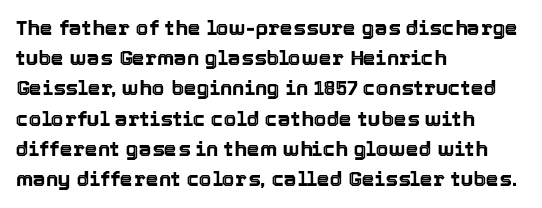
Q: Is the text italic (slanted)? A: No, it is upright.
Q: Is the text underlined? A: No.
Q: How is the paragraph aligned? A: Left-aligned.
Q: Is the spacing between letters normal or unusually wide? A: Normal.
Q: Is the spacing between lines tight, normal or loose? A: Normal.
